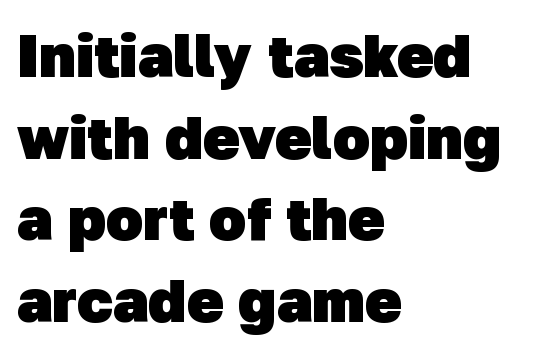
{"serif": "no", "bold": "yes", "weight": "heavy", "width": "normal", "stroke_contrast": "low", "x_height": "medium", "monospaced": "no", "underline": "no", "align": "left", "line_spacing": "normal", "line_spacing_ratio": 1.34, "letter_spacing": "normal", "letter_spacing_em": 0.0, "glyph_px": 61}
